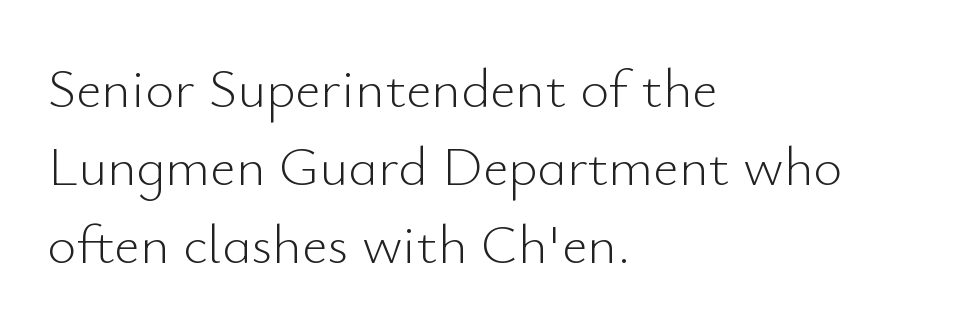
Q: Is the text bold? A: No.
Q: Is the text italic (slanted)? A: No, it is upright.
Q: Is the typeface a serif or a sans-serif typeface? A: Sans-serif.
Q: Is the text underlined? A: No.
Q: How is the paragraph aligned? A: Left-aligned.
Q: Is the spacing between letters normal or unusually wide? A: Normal.
Q: Is the spacing between lines tight, normal or loose? A: Normal.
Q: Width (condensed, normal, or wide)? A: Normal.
Q: Stroke contrast? A: Low.
Q: x-height? A: Small.
Q: Monospaced? A: No.
